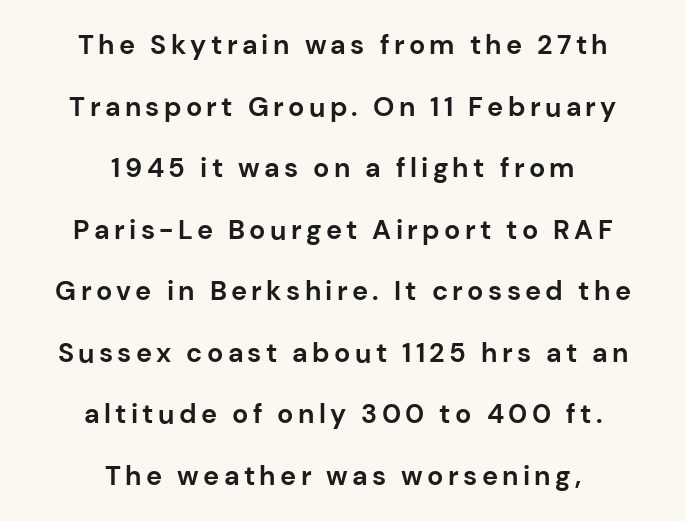
This sample uses an upright cut, with every glyph sitting square on the baseline. Is there much room between lines? Yes — plenty of vertical air separates them. The area under the type is left untouched. One-word summary of the alignment: center.
